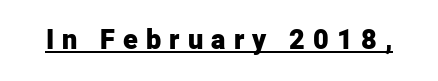
Q: Is the text bold? A: Yes.
Q: Is the text italic (slanted)? A: No, it is upright.
Q: Is the text underlined? A: Yes.
Q: Is the spacing between letters normal or unusually wide? A: Unusually wide.
